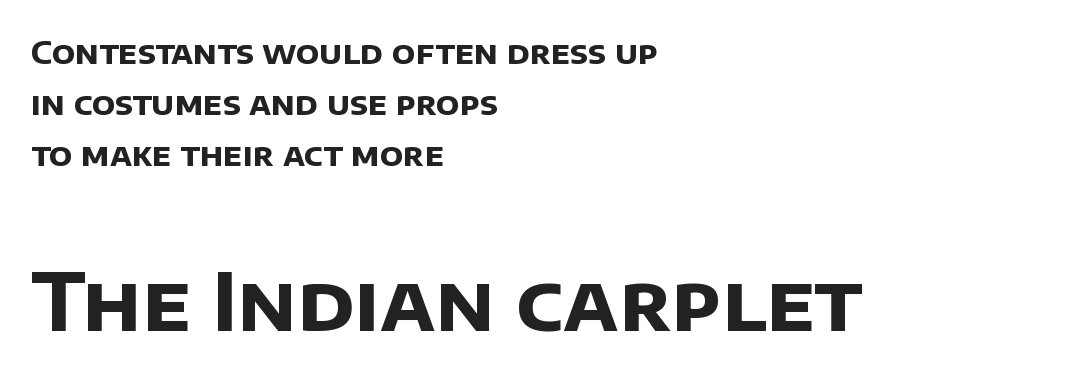
{"serif": "no", "bold": "yes", "weight": "bold", "width": "normal", "stroke_contrast": "low", "x_height": "large", "monospaced": "no", "underline": "no", "align": "left", "line_spacing": "normal", "line_spacing_ratio": 1.59, "letter_spacing": "normal", "letter_spacing_em": 0.0, "larger_block": "second", "size_ratio": 2.5, "glyph_px": 80}
